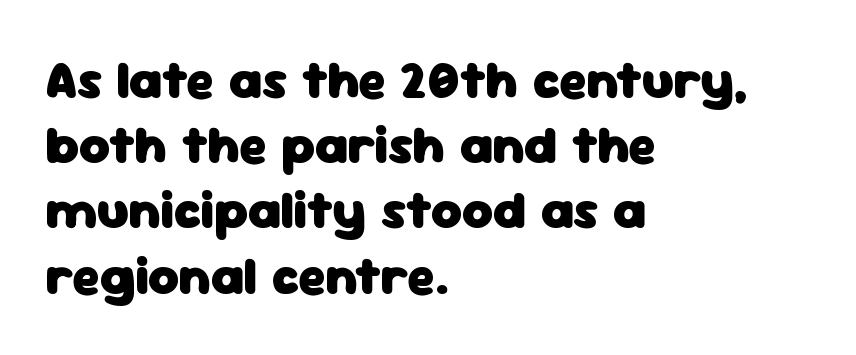
{"serif": "no", "italic": "no", "bold": "yes", "weight": "heavy", "width": "normal", "stroke_contrast": "low", "x_height": "medium", "monospaced": "no", "underline": "no", "align": "left", "line_spacing_ratio": 1.23, "letter_spacing": "normal", "letter_spacing_em": 0.0, "glyph_px": 53}
